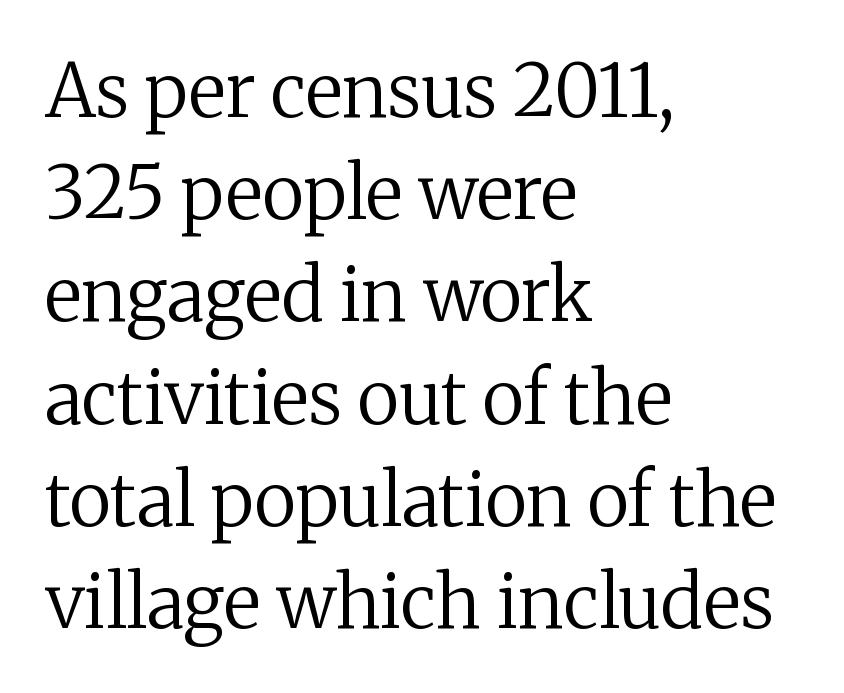
A light-to-regular cut is what we see here. Is this a sans? No — the strokes have serifs. The string is rendered with underlining switched off. Ascenders rise straight up at ninety degrees. Look at the tracking — it's just the regular setting, nothing added. A typesetter would call this proportional, since set widths differ per character.
